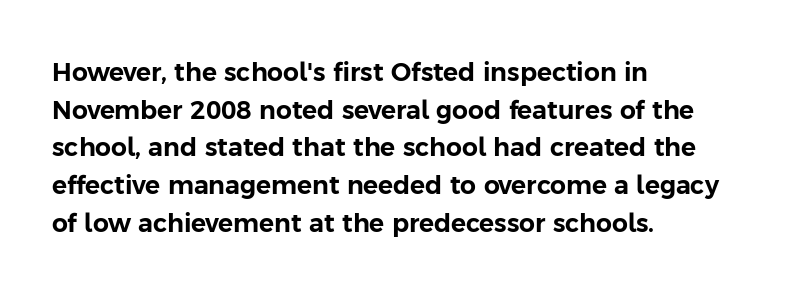
{"italic": "no", "underline": "no", "align": "left", "line_spacing": "normal", "line_spacing_ratio": 1.51, "letter_spacing": "normal", "letter_spacing_em": 0.0, "glyph_px": 25}
